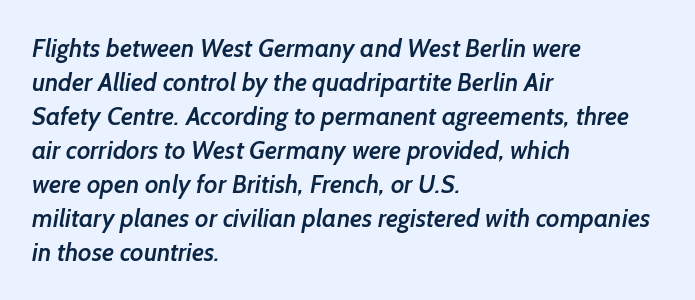
Q: Is the text bold? A: Semi-bold.
Q: Is the text underlined? A: No.
Q: How is the paragraph aligned? A: Left-aligned.
Q: Is the spacing between letters normal or unusually wide? A: Normal.
Q: Is the spacing between lines tight, normal or loose? A: Normal.
